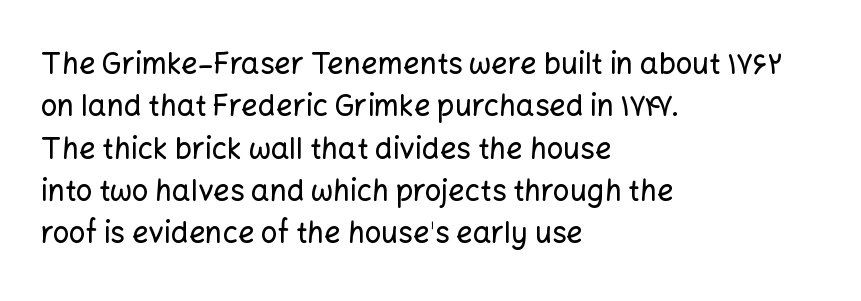
Q: Is the text italic (slanted)? A: No, it is upright.
Q: Is the typeface a serif or a sans-serif typeface? A: Sans-serif.
Q: Is the text underlined? A: No.
Q: How is the paragraph aligned? A: Left-aligned.
Q: Is the spacing between letters normal or unusually wide? A: Normal.
Q: Is the spacing between lines tight, normal or loose? A: Normal.
Q: Width (condensed, normal, or wide)? A: Normal.
Q: Stroke contrast? A: Low.
Q: x-height? A: Medium.
Q: Monospaced? A: No.
